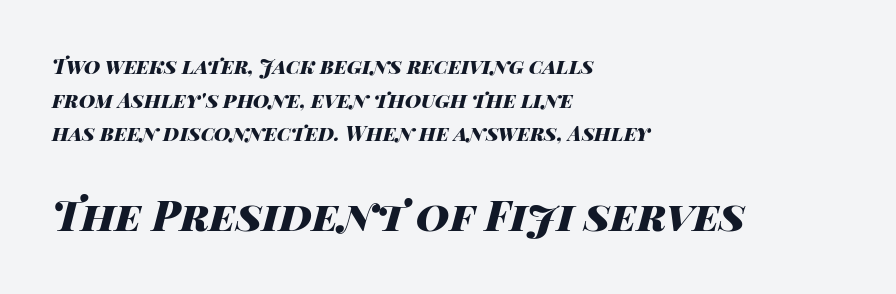
{"italic": "yes", "lean": "right", "slant_degrees": 14, "bold": "yes", "weight": "heavy", "width": "wide", "stroke_contrast": "high", "x_height": "large", "monospaced": "no", "underline": "no", "align": "left", "line_spacing": "normal", "line_spacing_ratio": 1.68, "letter_spacing": "normal", "letter_spacing_em": 0.0, "larger_block": "second", "size_ratio": 2.05, "glyph_px": 41}
